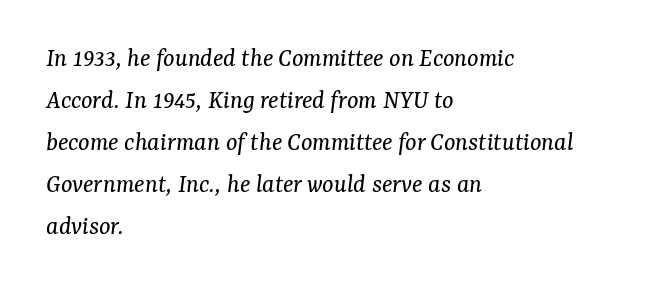
No letter is thick-stroked: the sample isn't bold. The designer left line spacing at the default. The rendering anchors every line to the left-hand side. Here the glyphs are tracked normally, forming tight word shapes. The baseline area is clear. When letters slant like this, we call the style italic.
